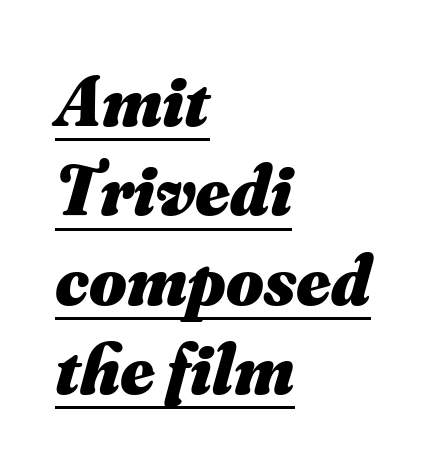
Tall strokes in this sample are angled rather than plumb. You could call the tracking neutral — neither tight nor loose. Think of a printed novel: that variable character pitch is what you see here. The rendered words wear a rule along their underside. The letters are bold, with thick, heavy strokes.
